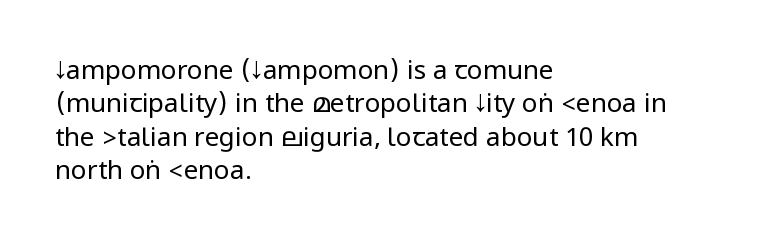
{"italic": "no", "bold": "no", "underline": "no", "align": "left", "line_spacing": "normal", "line_spacing_ratio": 1.28, "letter_spacing": "normal", "letter_spacing_em": 0.0, "glyph_px": 26}
